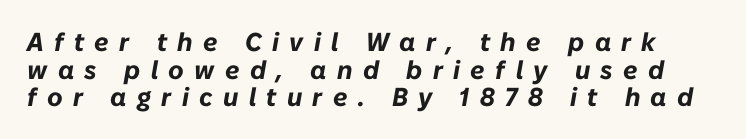
{"italic": "yes", "lean": "right", "slant_degrees": 10, "bold": "yes", "underline": "no", "line_spacing": "tight", "line_spacing_ratio": 1.06, "letter_spacing": "wide", "letter_spacing_em": 0.4, "glyph_px": 26}
